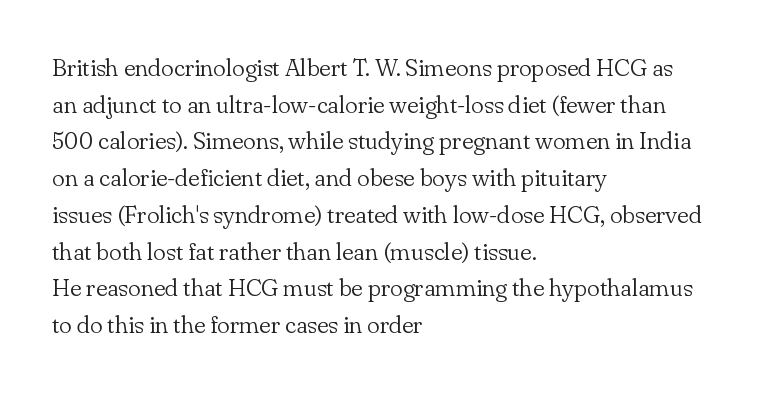
Standard letterfit; no display-style spreading of the glyphs. No chunkiness to these letters — they're not bold. This is roman type, the default non-slanted kind. Does the copy run flush right? No — it runs flush left.
